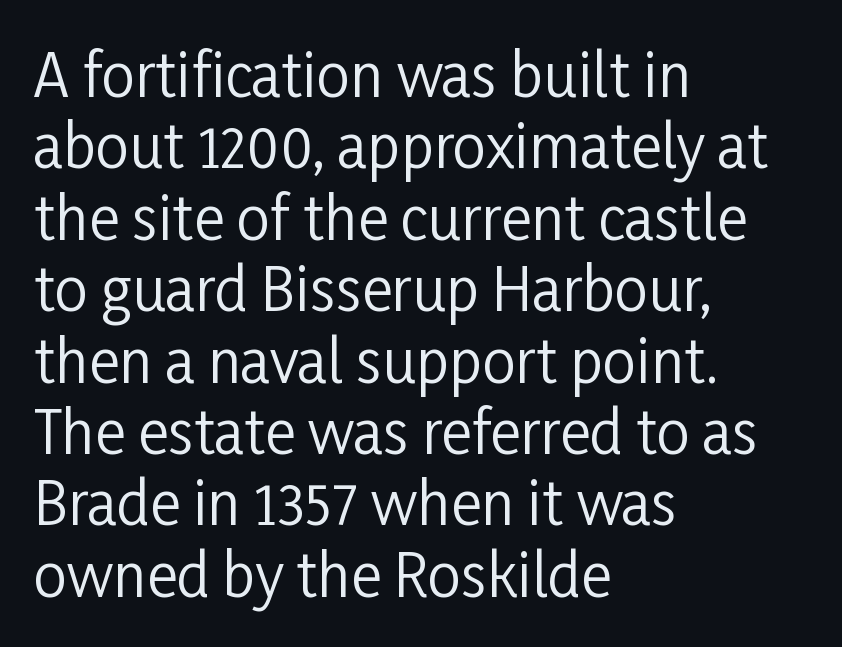
The image shows 59 px regular-weight, condensed sans-serif type, upright; set left-aligned, line spacing 1.21x, normal letter spacing, not underlined; low stroke contrast and a medium x-height.
